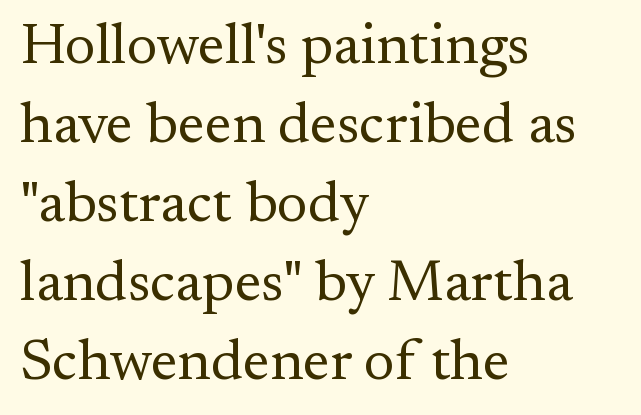
The setting favours the left margin, as ordinary paragraphs usually do. You could not count columns in this text — the font is proportionally spaced. A clean baseline with only descenders dipping below it. The typesetting does not lean heavy: it is not bold.
